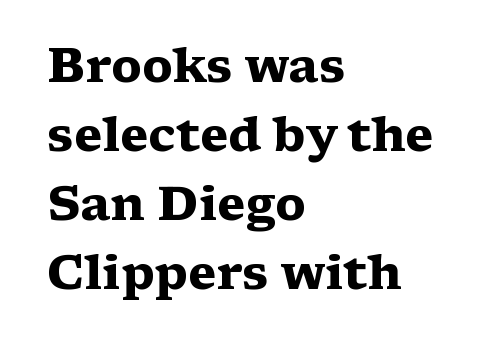
Q: Is the text bold? A: Yes.
Q: Is the text italic (slanted)? A: No, it is upright.
Q: Is the typeface a serif or a sans-serif typeface? A: Serif.
Q: Is the text underlined? A: No.
Q: How is the paragraph aligned? A: Left-aligned.
Q: Is the spacing between letters normal or unusually wide? A: Normal.
Q: Is the spacing between lines tight, normal or loose? A: Normal.
Q: Width (condensed, normal, or wide)? A: Wide.
Q: Stroke contrast? A: Medium.
Q: x-height? A: Medium.
Q: Monospaced? A: No.
